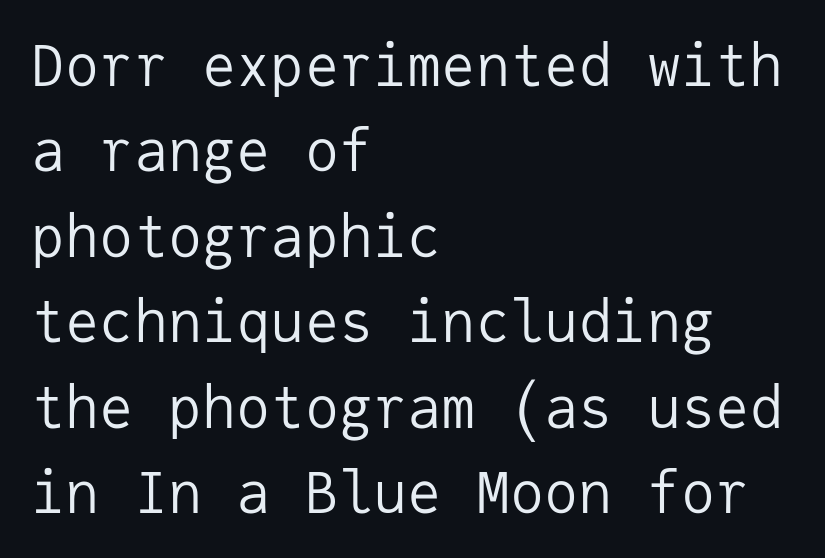
Italic? Not at all — the glyphs are vertical. Think of a typewriter: that constant character pitch is what you see here. Typeset ragged right — the left edge is the straight one. The passage shown has conventional tracking throughout.
